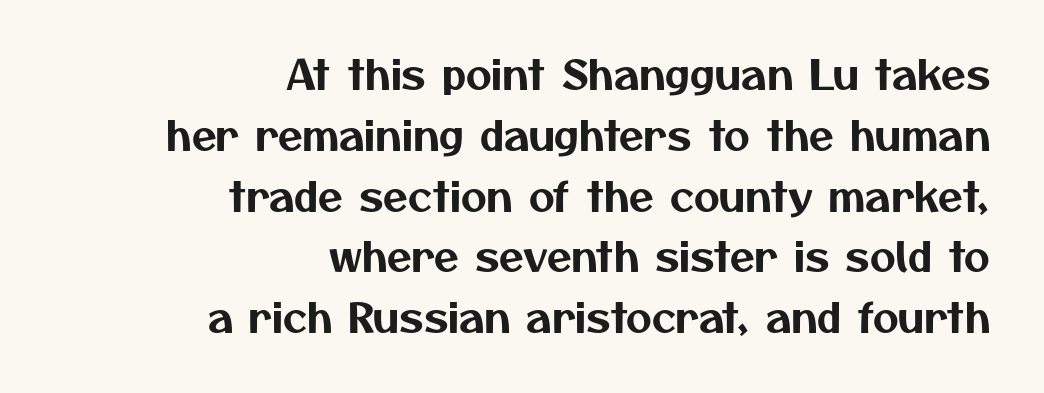
What kind of face is this? One without serifs — a sans. Each letter keeps its own natural width here, so spacing adapts to shape. The lines sit at an ordinary, default distance from one another. Visually the block forms a straight wall on the right and a jagged coastline on the left.
